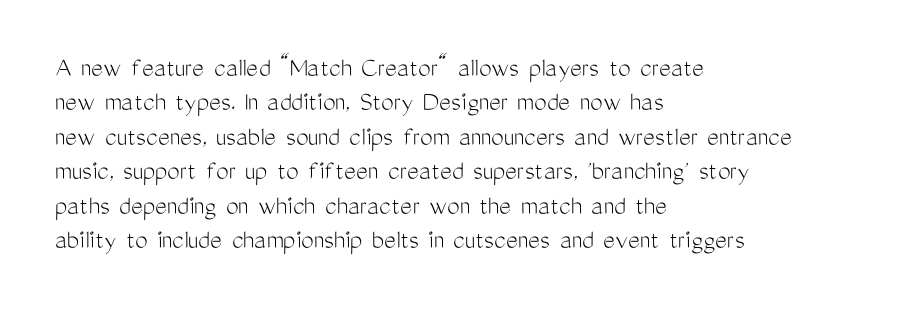
Q: Is the text bold? A: No.
Q: Is the text italic (slanted)? A: No, it is upright.
Q: Is the typeface a serif or a sans-serif typeface? A: Sans-serif.
Q: Is the text underlined? A: No.
Q: How is the paragraph aligned? A: Left-aligned.
Q: Is the spacing between letters normal or unusually wide? A: Normal.
Q: Width (condensed, normal, or wide)? A: Condensed.
Q: Stroke contrast? A: Medium.
Q: x-height? A: Medium.
Q: Monospaced? A: No.
